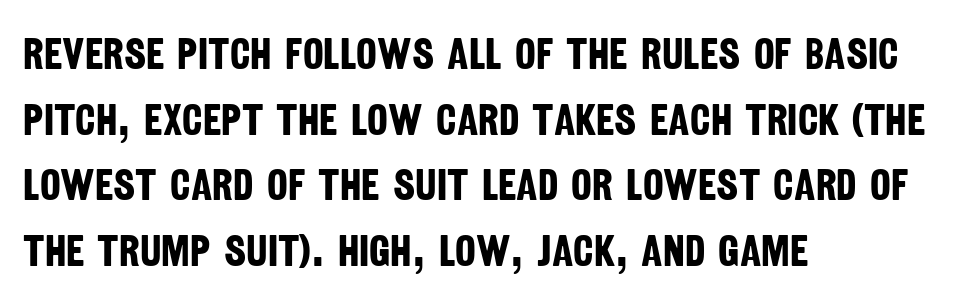
Q: Is the text bold? A: Yes.
Q: Is the typeface a serif or a sans-serif typeface? A: Sans-serif.
Q: Is the text underlined? A: No.
Q: How is the paragraph aligned? A: Left-aligned.
Q: Is the spacing between letters normal or unusually wide? A: Normal.
Q: Is the spacing between lines tight, normal or loose? A: Normal.
Q: Width (condensed, normal, or wide)? A: Condensed.
Q: Stroke contrast? A: Low.
Q: x-height? A: Large.
Q: Monospaced? A: No.
